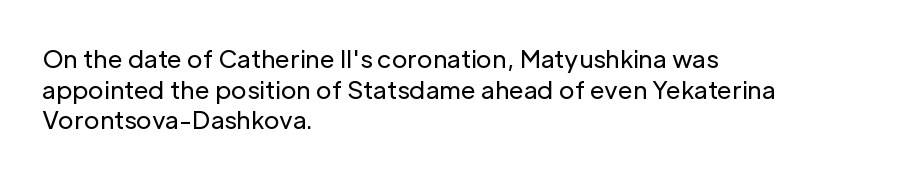
The image shows 24 px text type, upright; set left-aligned, normal line spacing (1.28x), normal letter spacing, not underlined.
